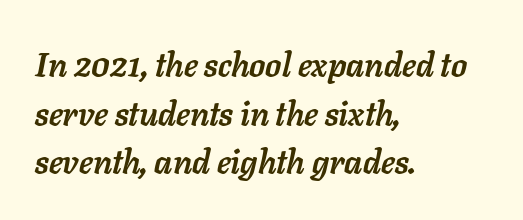
{"italic": "yes", "lean": "right", "slant_degrees": 11, "bold": "yes", "weight": "semibold", "width": "normal", "stroke_contrast": "low", "x_height": "medium", "monospaced": "no", "underline": "no", "align": "left", "line_spacing": "normal", "line_spacing_ratio": 1.47, "letter_spacing": "normal", "letter_spacing_em": 0.0, "glyph_px": 33}
